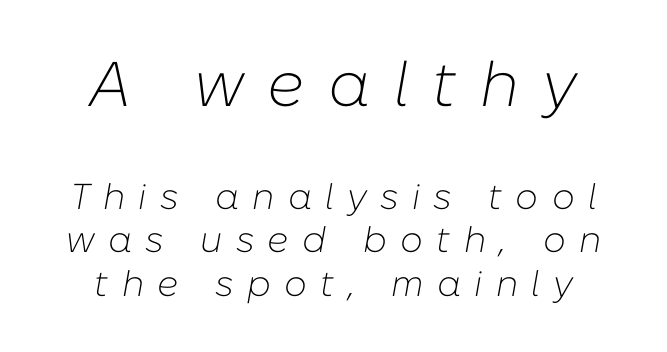
Honestly, the letter spacing is so wide it's the main thing you notice. Is the stroke heavy? The answer is a plain regular-or-lighter. You can tell it's italic because the verticals aren't actually vertical. These lines are rendered in a variable-pitch font.
